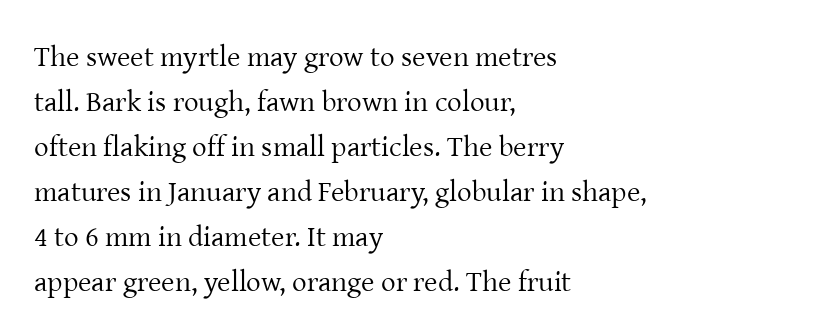
Q: Is the text bold? A: No.
Q: Is the text italic (slanted)? A: No, it is upright.
Q: Is the typeface a serif or a sans-serif typeface? A: Serif.
Q: Is the text underlined? A: No.
Q: How is the paragraph aligned? A: Left-aligned.
Q: Is the spacing between letters normal or unusually wide? A: Normal.
Q: Is the spacing between lines tight, normal or loose? A: Normal.
Q: Width (condensed, normal, or wide)? A: Normal.
Q: Stroke contrast? A: Low.
Q: x-height? A: Medium.
Q: Monospaced? A: No.
